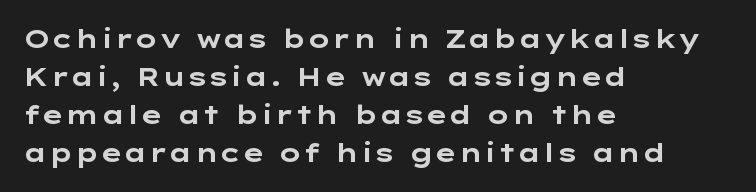
Leftover space on each line is placed entirely after the last word. Normally led — the rows are evenly, conventionally spaced. Type without underlining. Here the glyphs are tracked normally, forming tight word shapes.
